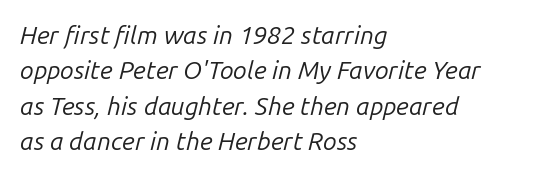
{"italic": "yes", "lean": "right", "slant_degrees": 14, "bold": "no", "underline": "no", "align": "left", "line_spacing": "normal", "line_spacing_ratio": 1.42, "letter_spacing": "normal", "letter_spacing_em": 0.0, "glyph_px": 25}
